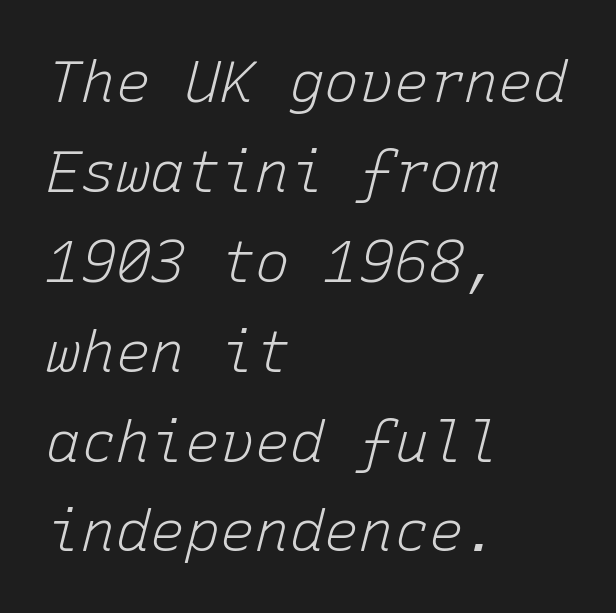
{"italic": "yes", "lean": "right", "slant_degrees": 15, "bold": "no", "weight": "light", "width": "normal", "stroke_contrast": "low", "x_height": "medium", "monospaced": "yes", "underline": "no", "align": "left", "line_spacing": "normal", "line_spacing_ratio": 1.55, "letter_spacing": "normal", "letter_spacing_em": 0.0, "glyph_px": 58}
